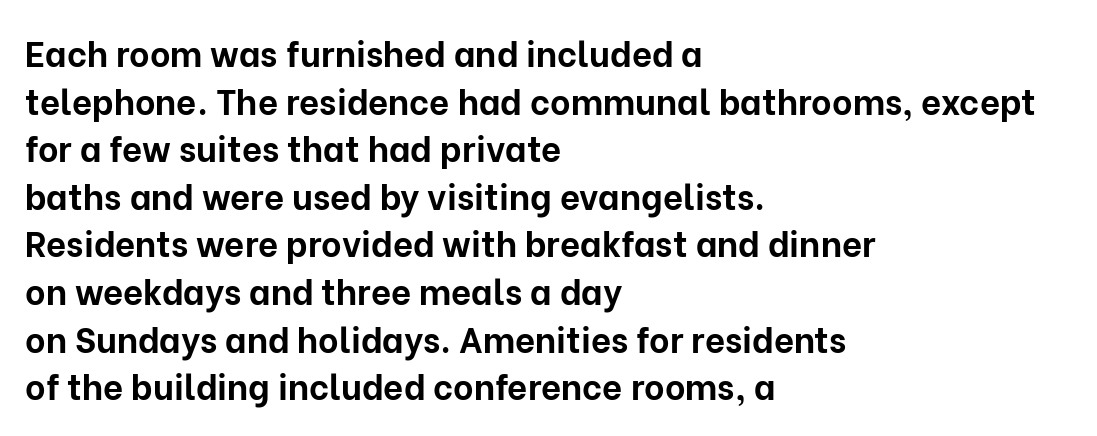
{"serif": "no", "italic": "no", "bold": "yes", "weight": "bold", "width": "normal", "stroke_contrast": "low", "x_height": "medium", "monospaced": "no", "underline": "no", "align": "left", "line_spacing": "normal", "line_spacing_ratio": 1.36, "letter_spacing": "normal", "letter_spacing_em": 0.0, "glyph_px": 35}
